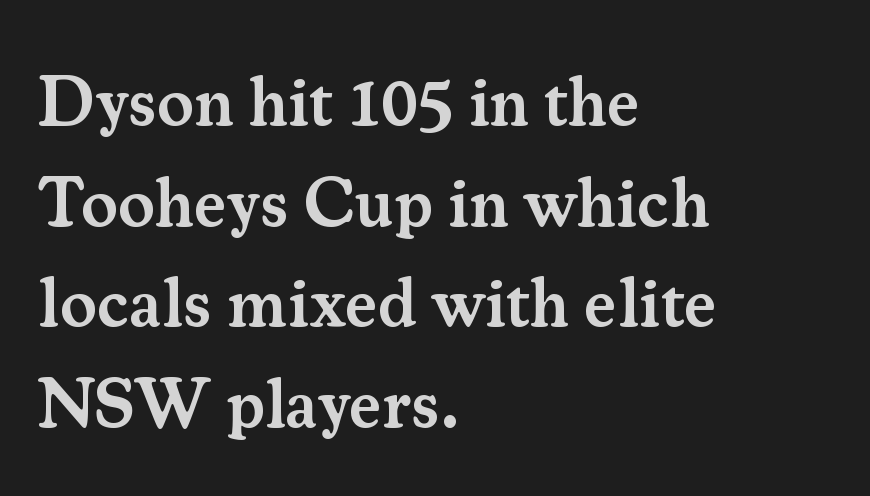
Students, note that the glyphs here touch the page at normal intervals. Serif or sans? Serif — the stroke terminals have little feet. Students, this is semibold: more ink than regular, less than bold. Leftover space on each line is placed entirely after the last word.
